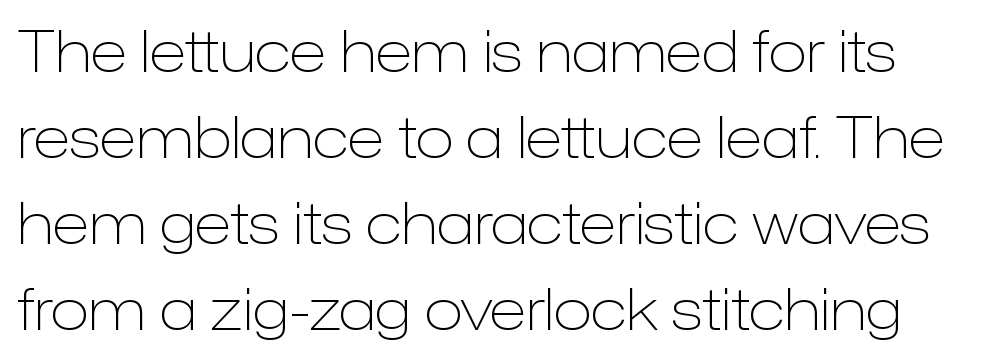
Compared with typical paragraphs, the rows here are spaced about the same. The face used here is proportionally spaced, like ordinary book or web type. A quiet, ordinary-to-light weight characterises the typeface. Letterform terminals end flat and unadorned throughout the passage. The font's upright variant was chosen for this text. Descenders hang freely into open space.
